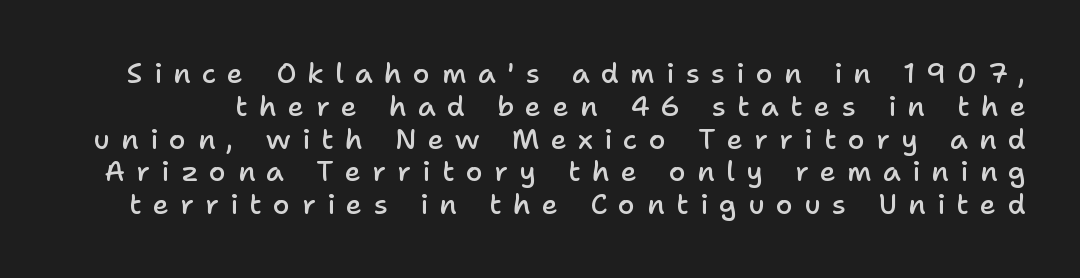
{"serif": "no", "italic": "no", "bold": "semi", "weight": "semibold", "width": "normal", "stroke_contrast": "low", "x_height": "medium", "monospaced": "no", "underline": "no", "line_spacing_ratio": 1.17, "letter_spacing": "wide", "letter_spacing_em": 0.4, "glyph_px": 28}
